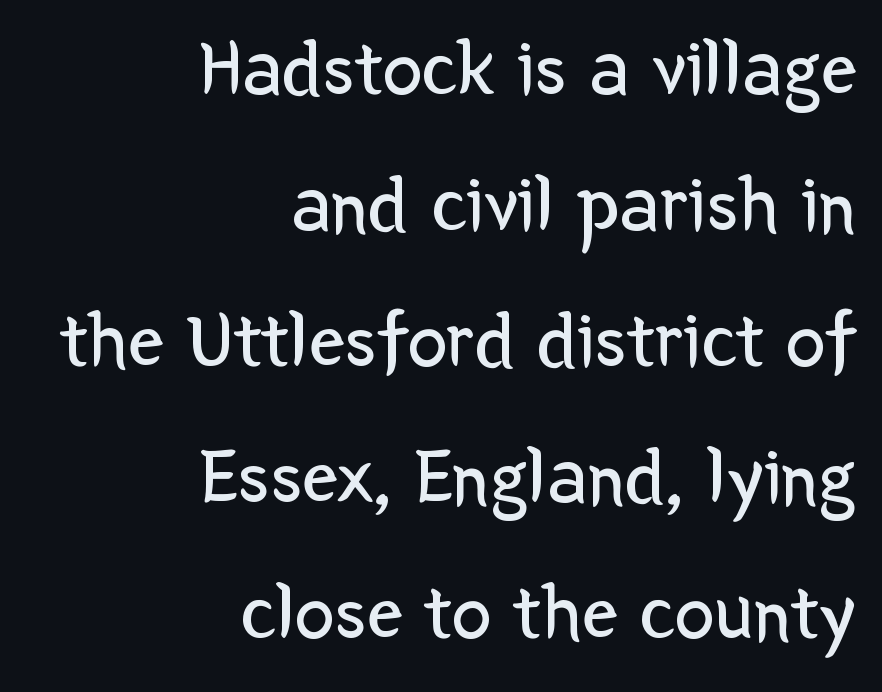
{"serif": "no", "italic": "no", "bold": "no", "weight": "regular", "width": "normal", "stroke_contrast": "low", "x_height": "medium", "monospaced": "no", "underline": "no", "align": "right", "line_spacing": "normal", "line_spacing_ratio": 1.7, "letter_spacing": "normal", "letter_spacing_em": 0.0, "glyph_px": 80}
